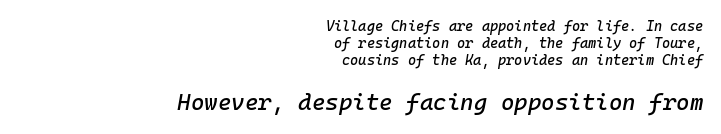
Q: Is the text italic (slanted)? A: Yes, it leans right by about 10 degrees.
Q: Is the text underlined? A: No.
Q: How is the paragraph aligned? A: Right-aligned.
Q: Is the spacing between letters normal or unusually wide? A: Normal.
Q: Which block of text is set in a larger size, the first (top) or the second (bottom)? A: The second (bottom) one.
